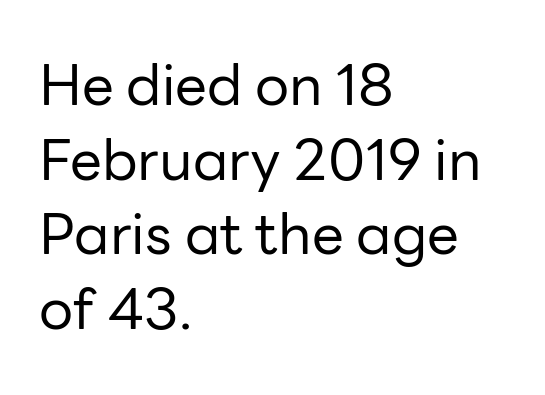
Honestly, the row spacing looks completely unremarkable. Layout note: lines flush left. The area under the type is left untouched. Character widths vary here, with narrow letters taking less room than wide ones. Characters remain perfectly vertical along every line.
